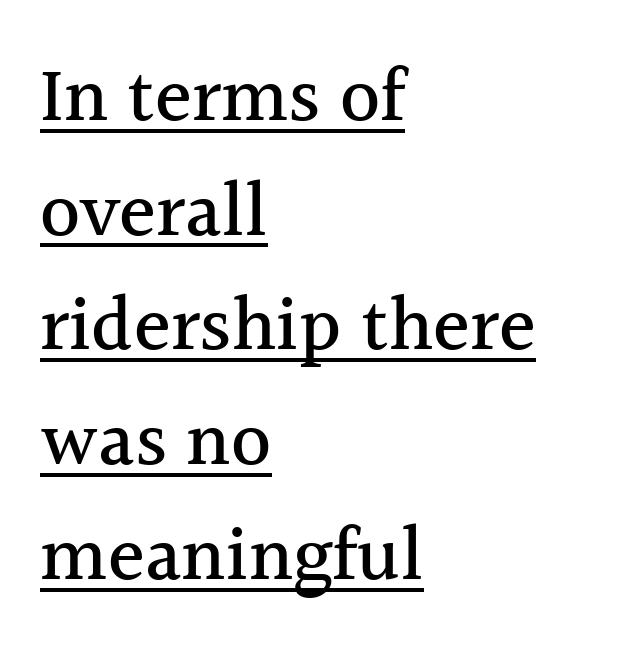
Character widths vary here, with narrow letters taking less room than wide ones. Students, note that the glyphs here touch the page at normal intervals. Does the copy run flush right? No — it runs flush left. The glyphs are accompanied by a horizontal stroke just below them. The typography opts for an upright posture over an oblique one.
